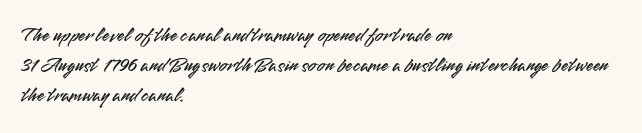
The gaps between neighbouring characters are ordinary and unremarkable. This rendering uses left alignment, leaving the right contour irregular. Horizontal bands of white between lines are of average thickness. The strip under each line holds only bare page.
